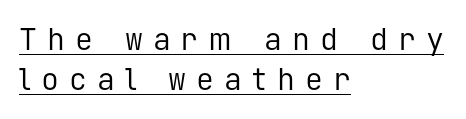
{"serif": "no", "italic": "no", "bold": "no", "weight": "regular", "width": "normal", "stroke_contrast": "low", "x_height": "medium", "monospaced": "yes", "underline": "yes", "align": "left", "line_spacing": "normal", "line_spacing_ratio": 1.34, "letter_spacing": "wide", "letter_spacing_em": 0.33, "glyph_px": 30}
